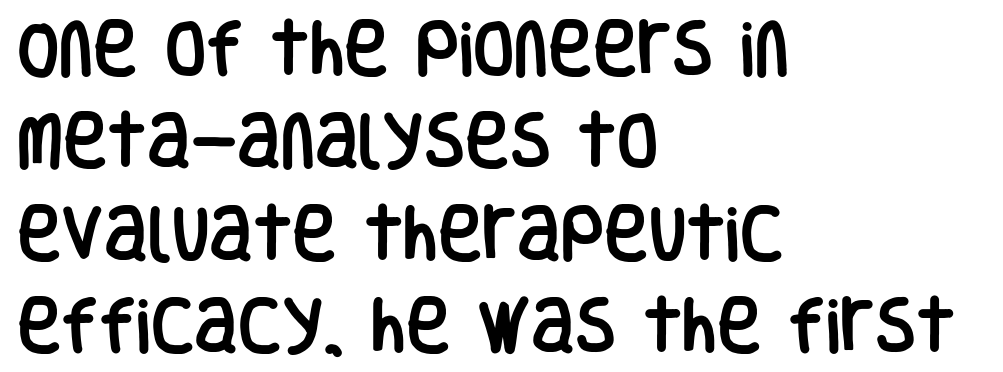
Q: Is the text italic (slanted)? A: No, it is upright.
Q: Is the typeface a serif or a sans-serif typeface? A: Sans-serif.
Q: Is the text underlined? A: No.
Q: How is the paragraph aligned? A: Left-aligned.
Q: Is the spacing between letters normal or unusually wide? A: Normal.
Q: Is the spacing between lines tight, normal or loose? A: Normal.
Q: Width (condensed, normal, or wide)? A: Condensed.
Q: Stroke contrast? A: Low.
Q: x-height? A: Large.
Q: Monospaced? A: No.
